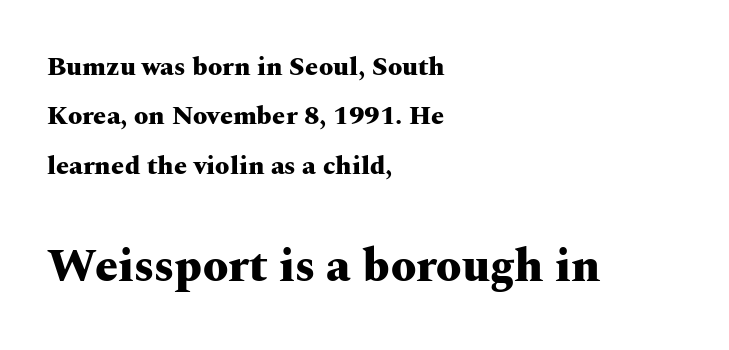
Q: Is the text bold? A: Yes.
Q: Is the text italic (slanted)? A: No, it is upright.
Q: Is the typeface a serif or a sans-serif typeface? A: Serif.
Q: Is the text underlined? A: No.
Q: How is the paragraph aligned? A: Left-aligned.
Q: Is the spacing between letters normal or unusually wide? A: Normal.
Q: Is the spacing between lines tight, normal or loose? A: Loose.
Q: Which block of text is set in a larger size, the first (top) or the second (bottom)? A: The second (bottom) one.
Q: Width (condensed, normal, or wide)? A: Wide.
Q: Stroke contrast? A: Medium.
Q: x-height? A: Medium.
Q: Monospaced? A: No.
